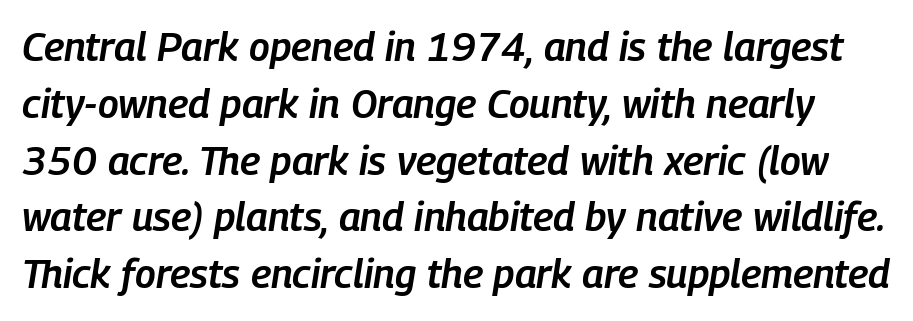
Note the varied advance widths — an 'i' is clearly narrower than an 'm'. Look at the stroke-to-counter ratio: somewhat heavy, a semibold. Reading down the column, the eye jumps a familiar distance to each next line. Does extra space separate the letters? No, they use regular spacing. Observe the lean: these are italic letterforms.
